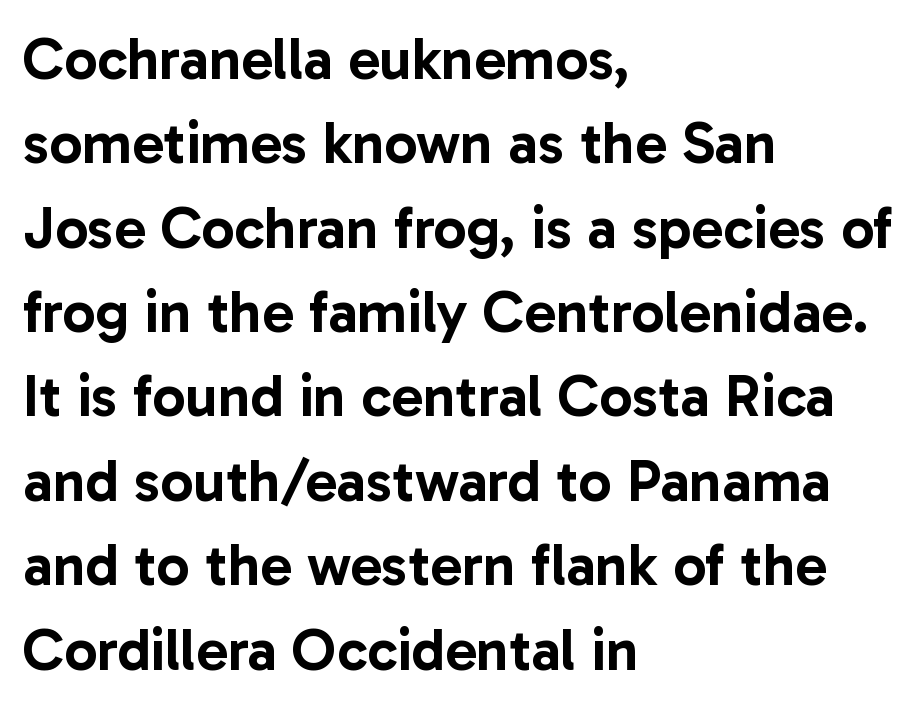
Left-aligned paragraph, ragged on the right. A normal amount of white space separates one row of letters from the next. These lines are rendered in a variable-pitch font. The face used here is rendered with its standard letterfit. Unmarked baselines from the first word to the last.
